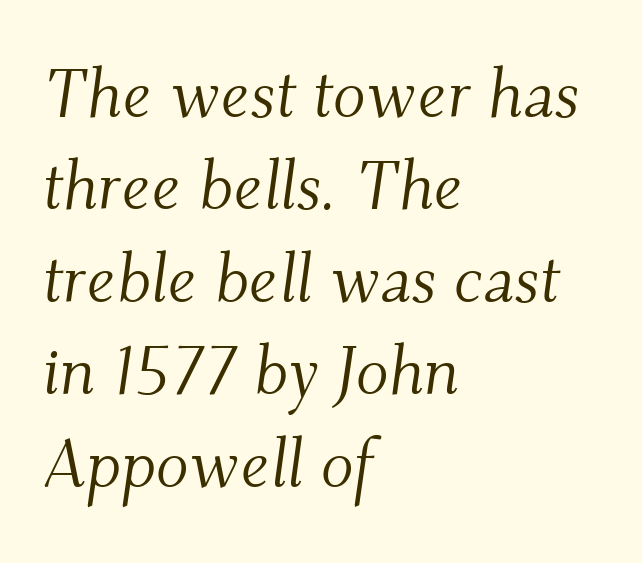
This rendering employs a face with finishing strokes, i.e., a serif. No extra tracking has been applied to these lines. This sample keeps an unexceptional amount of space between lines. These lines stack with their left ends in a neat column.
